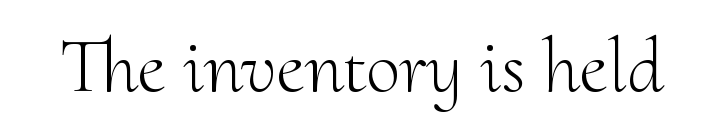
You can tell from the footed stems that serif type was used. The strokes are not fattened; the text isn't bold. In terms of letterspacing, this is plain default setting. The specimen omits any rule beneath the text block's lines.
